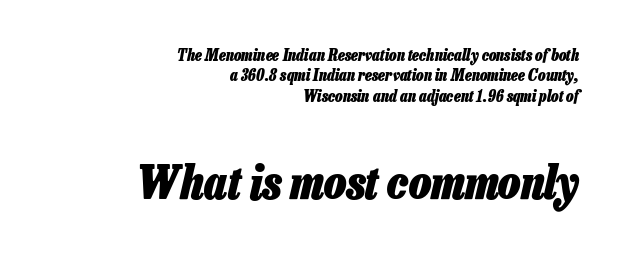
{"italic": "yes", "lean": "right", "slant_degrees": 13, "bold": "yes", "weight": "heavy", "width": "condensed", "stroke_contrast": "low", "x_height": "medium", "monospaced": "no", "underline": "no", "align": "right", "line_spacing": "normal", "line_spacing_ratio": 1.27, "letter_spacing": "normal", "letter_spacing_em": 0.0, "larger_block": "second", "size_ratio": 2.94, "glyph_px": 47}
